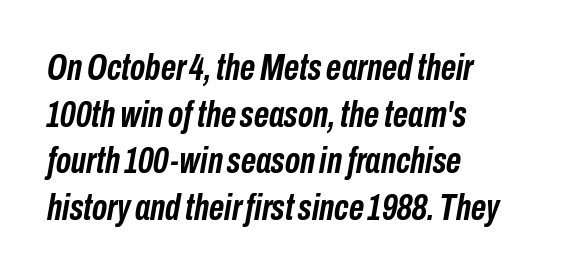
These lines keep a tight, regular rhythm from letter to letter. Emphasis-style slanted type is in use. The paragraph has a hard left edge and a soft right edge. Evenly set lines give the paragraph a standard silhouette.
